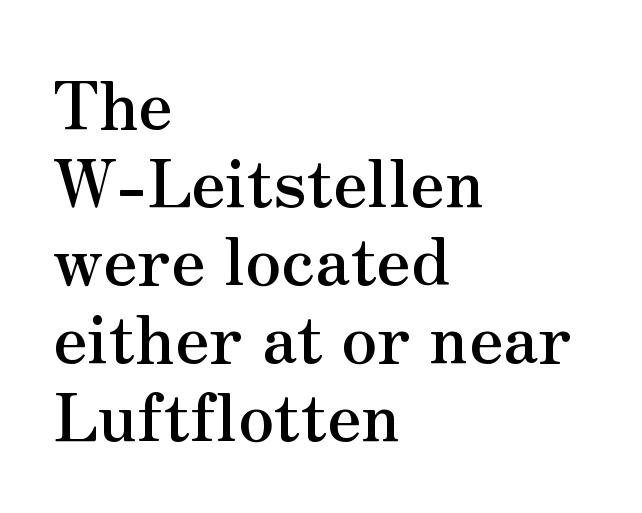
The image shows 65 px semibold serif type, upright; set left-aligned, line spacing 1.2x, normal letter spacing, not underlined; medium stroke contrast and a small x-height.
